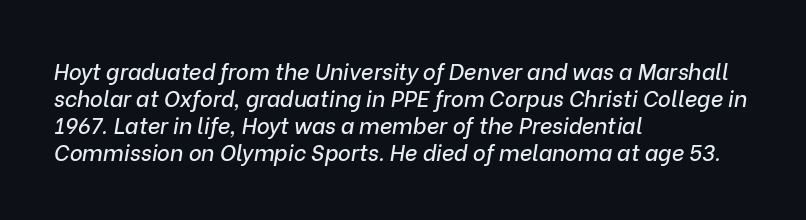
Q: Is the text italic (slanted)? A: Yes, it leans right by about 9 degrees.
Q: Is the text underlined? A: No.
Q: How is the paragraph aligned? A: Left-aligned.
Q: Is the spacing between letters normal or unusually wide? A: Normal.
